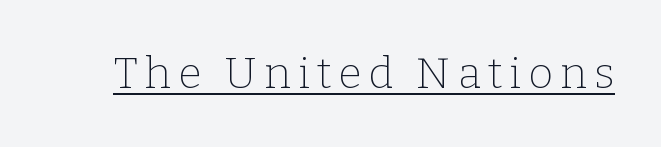
The image shows 43 px thin serif type, upright; set underlined; low stroke contrast and a medium x-height.
